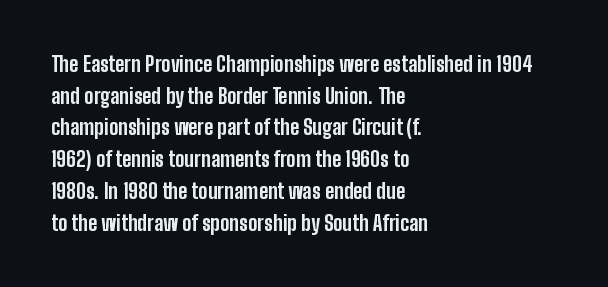
The image shows 21 px bold type, upright; set left-aligned, normal line spacing (1.51x), normal letter spacing, not underlined.
